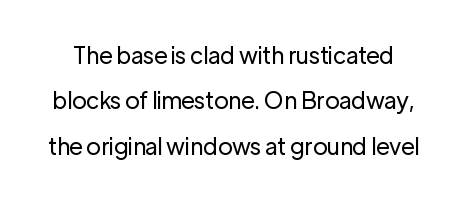
Q: Is the text bold? A: No.
Q: Is the text italic (slanted)? A: No, it is upright.
Q: Is the text underlined? A: No.
Q: Is the spacing between letters normal or unusually wide? A: Normal.
Q: Is the spacing between lines tight, normal or loose? A: Loose.
